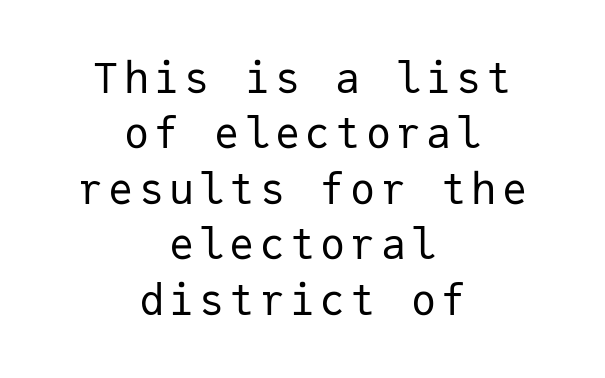
The image shows 42 px regular-weight sans-serif type, upright, monospaced; set centered, normal line spacing (1.32x), not underlined; low stroke contrast and a medium x-height.
